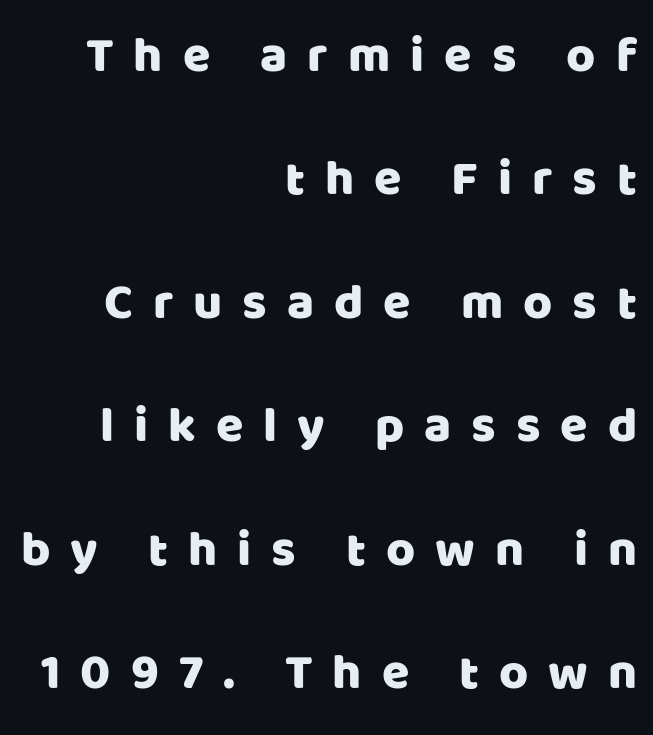
{"serif": "no", "italic": "no", "width": "normal", "stroke_contrast": "low", "x_height": "large", "monospaced": "no", "underline": "no", "align": "right", "line_spacing": "loose", "line_spacing_ratio": 2.47, "letter_spacing": "wide", "letter_spacing_em": 0.4, "glyph_px": 50}
